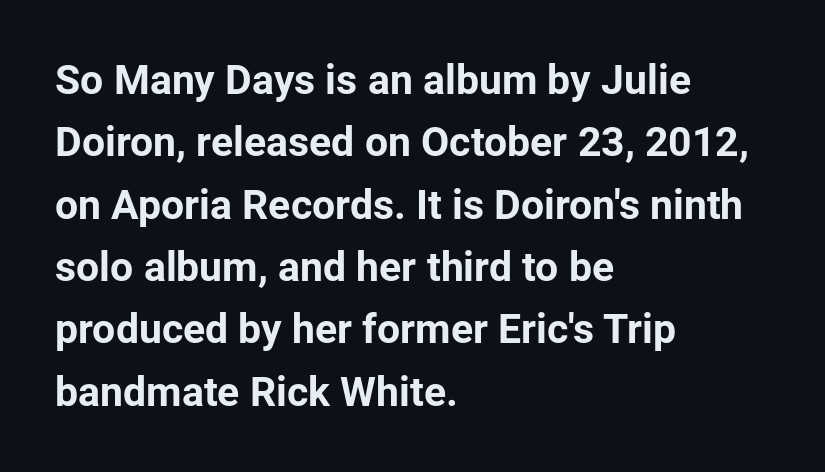
Character widths vary here, with narrow letters taking less room than wide ones. You could call the tracking neutral — neither tight nor loose. Grotesque or geometric, the face here clearly has no serifs. The space between consecutive lines is moderate. Chunky letters — that's bold for sure. The strip under each line holds only bare page.
